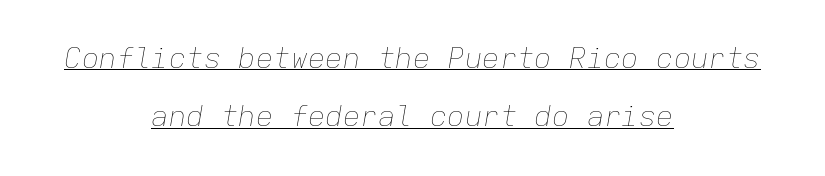
{"italic": "yes", "lean": "right", "slant_degrees": 9, "bold": "no", "weight": "thin", "width": "normal", "stroke_contrast": "low", "x_height": "medium", "monospaced": "yes", "underline": "yes", "align": "center", "line_spacing": "loose", "line_spacing_ratio": 2.01, "letter_spacing": "normal", "letter_spacing_em": 0.0, "glyph_px": 29}
